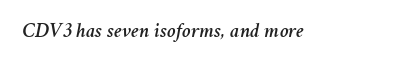
Q: Is the text italic (slanted)? A: Yes, it leans right by about 11 degrees.
Q: Is the text underlined? A: No.
Q: Is the spacing between letters normal or unusually wide? A: Normal.
